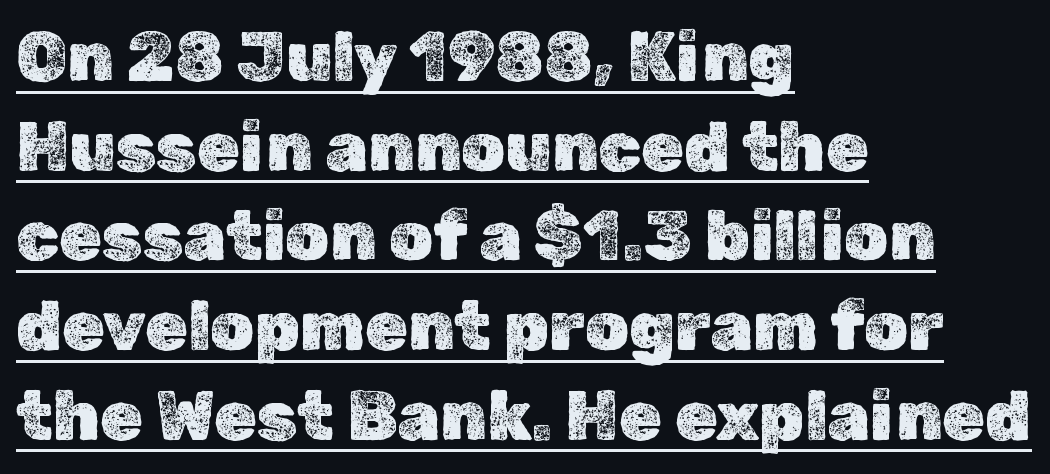
Q: Is the text italic (slanted)? A: No, it is upright.
Q: Is the text underlined? A: Yes.
Q: How is the paragraph aligned? A: Left-aligned.
Q: Is the spacing between letters normal or unusually wide? A: Normal.
Q: Is the spacing between lines tight, normal or loose? A: Normal.
Q: Width (condensed, normal, or wide)? A: Normal.
Q: x-height? A: Medium.
Q: Monospaced? A: No.
